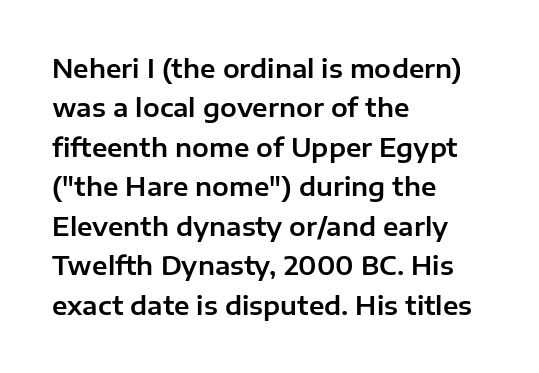
{"italic": "no", "underline": "no", "align": "left", "line_spacing": "normal", "line_spacing_ratio": 1.58, "letter_spacing": "normal", "letter_spacing_em": 0.0, "glyph_px": 25}
